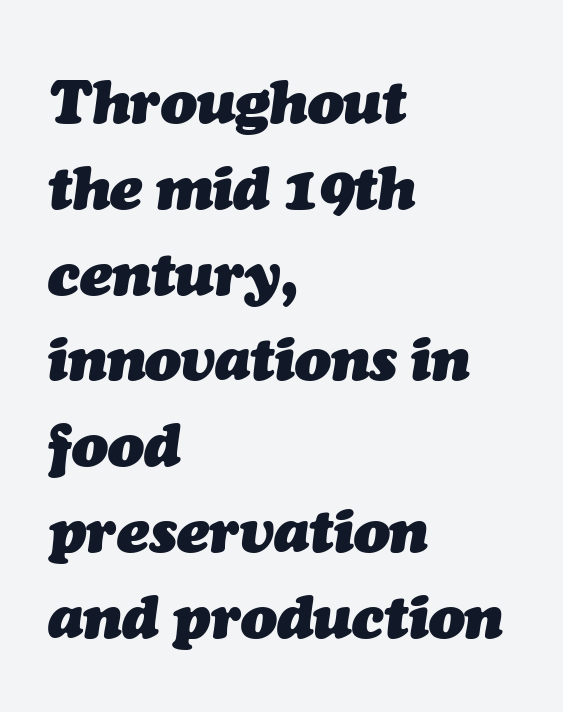
{"italic": "yes", "lean": "right", "slant_degrees": 7, "bold": "yes", "weight": "heavy", "width": "normal", "stroke_contrast": "medium", "x_height": "medium", "monospaced": "no", "underline": "no", "align": "left", "line_spacing": "normal", "line_spacing_ratio": 1.43, "letter_spacing": "normal", "letter_spacing_em": 0.0, "glyph_px": 60}
